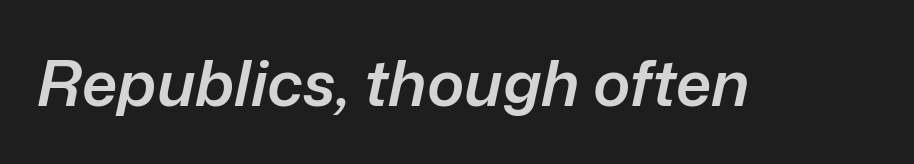
Each glyph is drawn with semibold strokes, heavier than normal yet not fully bold. These lines were composed using italics. Spacing between characters is what you'd get straight out of the box. A typesetter would call this proportional, since set widths differ per character.
